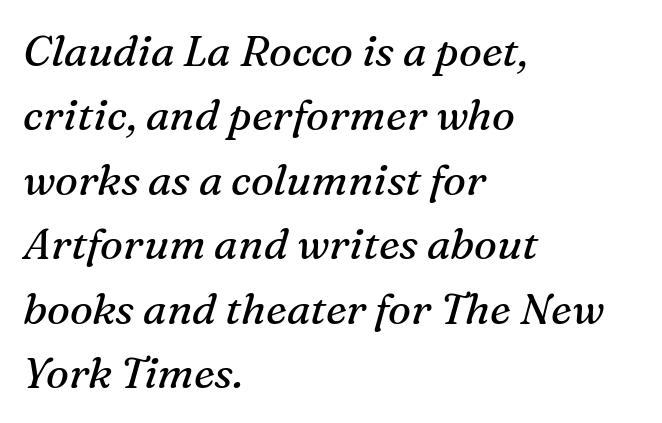
The image shows 43 px regular-weight serif type, italic (leaning right); set left-aligned, normal line spacing (1.5x), normal letter spacing, not underlined; medium stroke contrast and a medium x-height.
